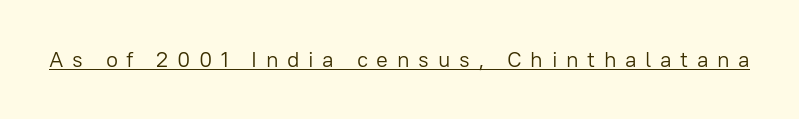
Q: Is the text bold? A: No.
Q: Is the text italic (slanted)? A: No, it is upright.
Q: Is the text underlined? A: Yes.
Q: Is the spacing between letters normal or unusually wide? A: Unusually wide.
